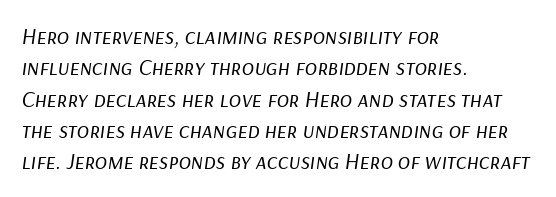
Q: Is the text bold? A: No.
Q: Is the text italic (slanted)? A: Yes, it leans right by about 9 degrees.
Q: Is the text underlined? A: No.
Q: How is the paragraph aligned? A: Left-aligned.
Q: Is the spacing between letters normal or unusually wide? A: Normal.
Q: Is the spacing between lines tight, normal or loose? A: Normal.
